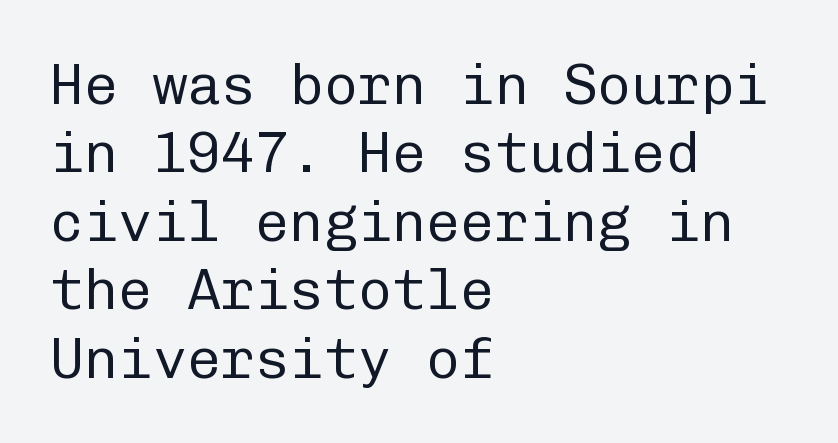
Q: Is the text bold? A: No.
Q: Is the text italic (slanted)? A: No, it is upright.
Q: Is the typeface a serif or a sans-serif typeface? A: Sans-serif.
Q: Is the text underlined? A: No.
Q: How is the paragraph aligned? A: Left-aligned.
Q: Is the spacing between letters normal or unusually wide? A: Normal.
Q: Width (condensed, normal, or wide)? A: Normal.
Q: Stroke contrast? A: Low.
Q: x-height? A: Medium.
Q: Monospaced? A: Yes.
